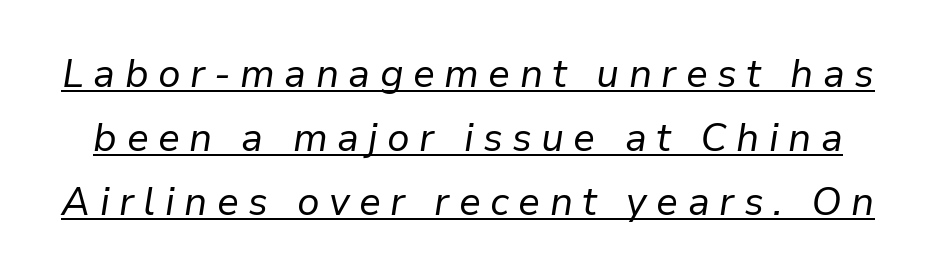
{"italic": "yes", "lean": "right", "slant_degrees": 9, "bold": "no", "weight": "regular", "width": "normal", "stroke_contrast": "low", "x_height": "medium", "monospaced": "no", "underline": "yes", "line_spacing": "normal", "line_spacing_ratio": 1.64, "letter_spacing": "wide", "letter_spacing_em": 0.24, "glyph_px": 39}
